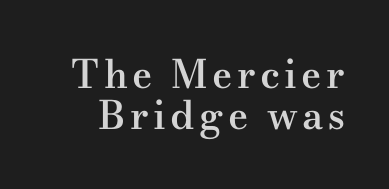
The image shows 39 px semibold, wide serif type, upright; set tight line spacing (1.05x), not underlined; medium stroke contrast and a small x-height.
